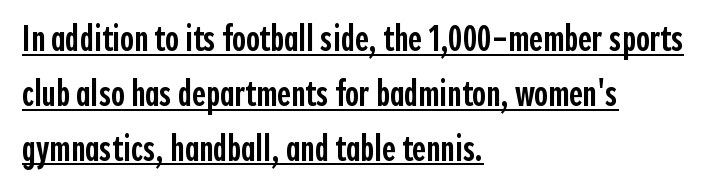
The image shows 37 px semibold, condensed sans-serif type, upright; set left-aligned, normal line spacing (1.48x), normal letter spacing, underlined; a medium x-height.
